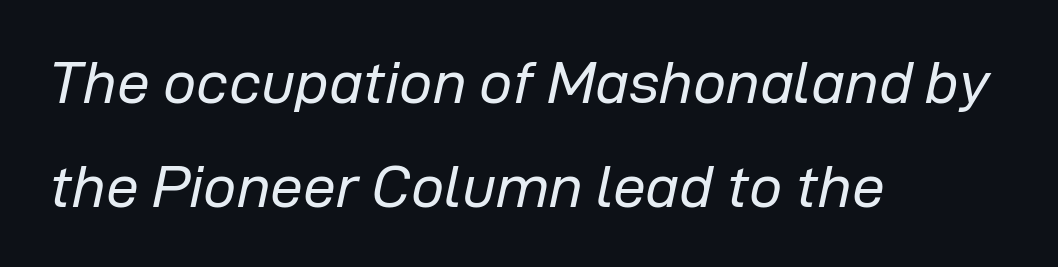
Q: Is the text bold? A: No.
Q: Is the text italic (slanted)? A: Yes, it leans right by about 12 degrees.
Q: Is the text underlined? A: No.
Q: How is the paragraph aligned? A: Left-aligned.
Q: Is the spacing between letters normal or unusually wide? A: Normal.
Q: Width (condensed, normal, or wide)? A: Normal.
Q: Stroke contrast? A: Low.
Q: x-height? A: Medium.
Q: Monospaced? A: No.
